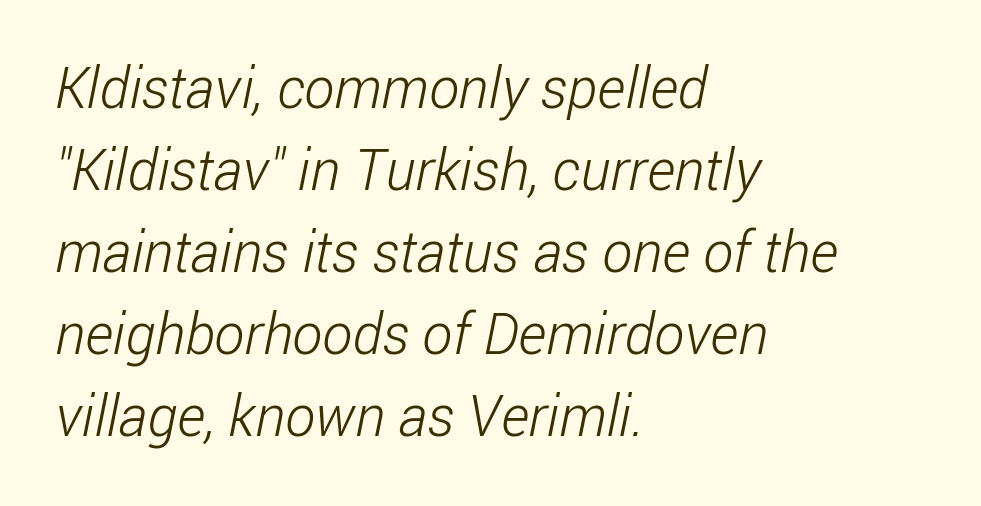
{"serif": "no", "bold": "no", "weight": "light", "width": "condensed", "stroke_contrast": "low", "x_height": "medium", "monospaced": "no", "underline": "no", "align": "left", "line_spacing": "normal", "line_spacing_ratio": 1.44, "letter_spacing": "normal", "letter_spacing_em": 0.0, "glyph_px": 57}
